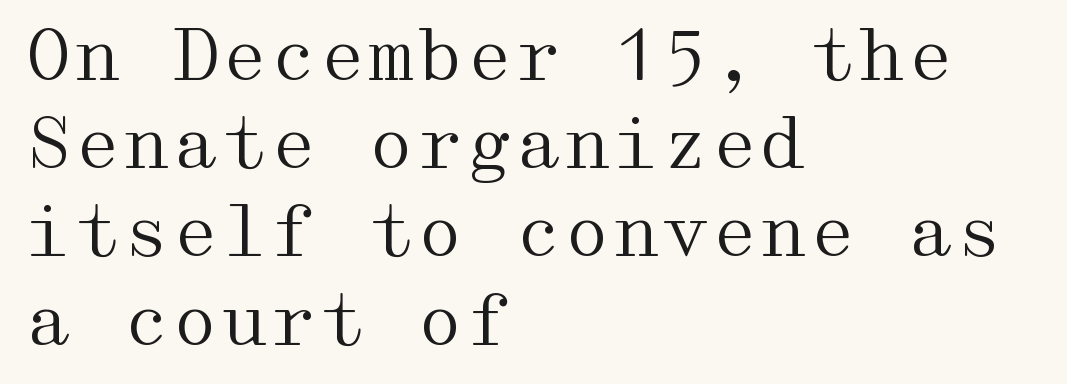
The image shows 70 px regular-weight, wide serif type, upright; set left-aligned, normal line spacing (1.26x), normal letter spacing, not underlined; medium stroke contrast and a medium x-height.
